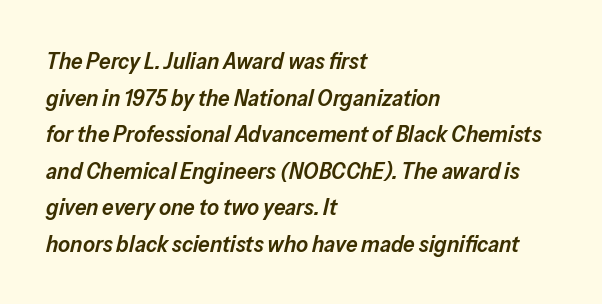
Q: Is the text bold? A: Semi-bold.
Q: Is the text italic (slanted)? A: Yes, it leans right by about 13 degrees.
Q: Is the text underlined? A: No.
Q: How is the paragraph aligned? A: Left-aligned.
Q: Is the spacing between letters normal or unusually wide? A: Normal.
Q: Is the spacing between lines tight, normal or loose? A: Normal.
